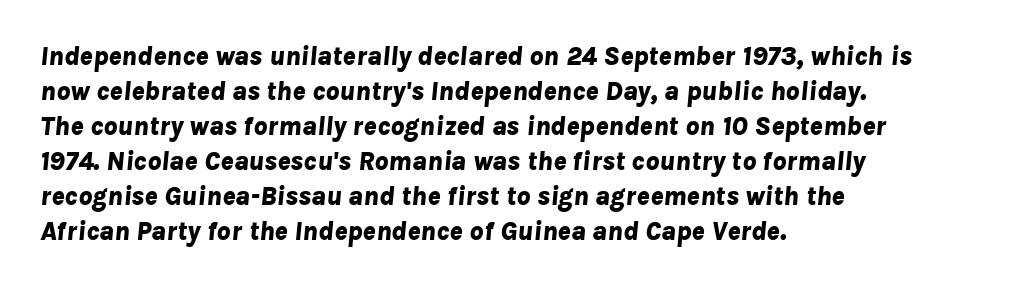
The rows are spaced the way most documents space them. These lines are set flush left with a ragged right edge. Heavy-handed strokes throughout: this text is bold. Clear beneath every line of the passage.
